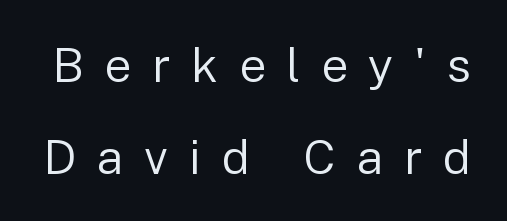
{"serif": "no", "italic": "no", "bold": "no", "weight": "regular", "width": "normal", "stroke_contrast": "low", "x_height": "medium", "monospaced": "no", "underline": "no", "line_spacing": "loose", "line_spacing_ratio": 1.91, "letter_spacing": "wide", "letter_spacing_em": 0.43, "glyph_px": 48}
